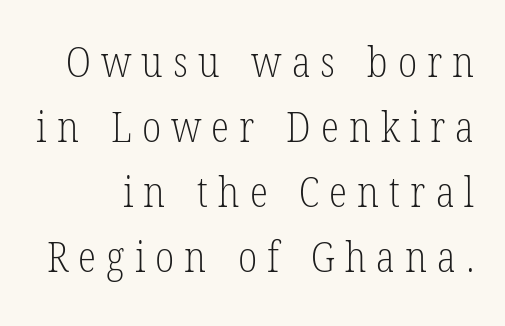
Posture: straight, roman, zero tilt. The rows are spaced the way most documents space them. This is serif lettering, the kind often seen in printed books. The typesetting does not lean heavy: it is not bold. These lines are rendered in a variable-pitch font.
